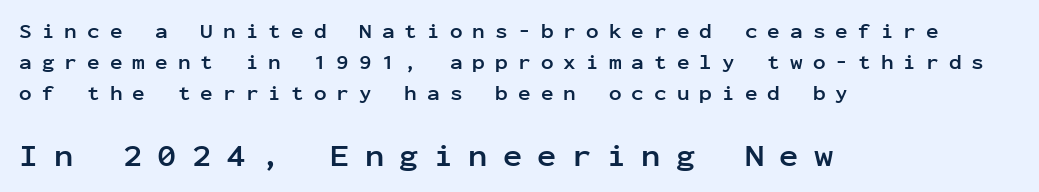
{"serif": "no", "italic": "no", "bold": "yes", "weight": "semibold", "width": "normal", "stroke_contrast": "low", "x_height": "medium", "monospaced": "yes", "underline": "no", "align": "left", "line_spacing": "normal", "line_spacing_ratio": 1.48, "letter_spacing": "wide", "letter_spacing_em": 0.48, "larger_block": "second", "size_ratio": 1.52, "glyph_px": 32}
